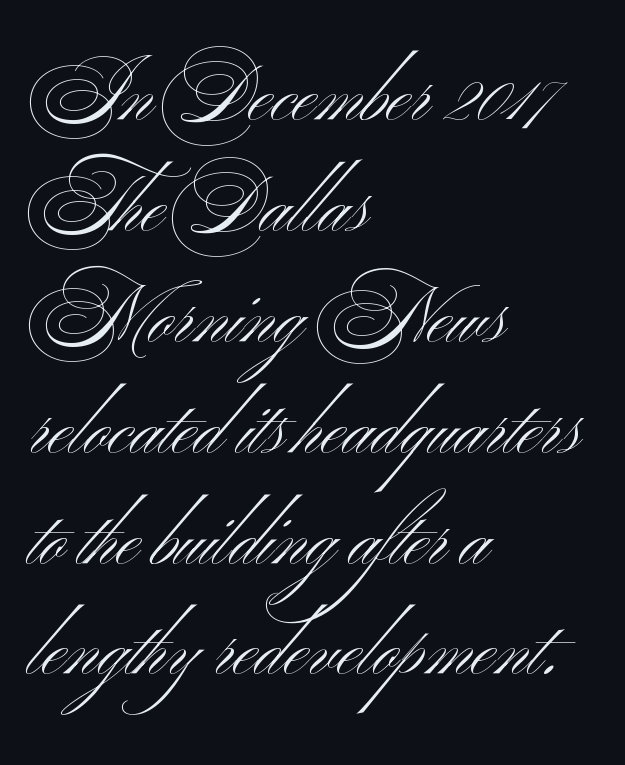
The line-height multiplier appears to be the usual default. The lines are quadded left. The type is set solid horizontally, with unmodified tracking. Observe the absence of serifs on each vertical stroke in this sample.
